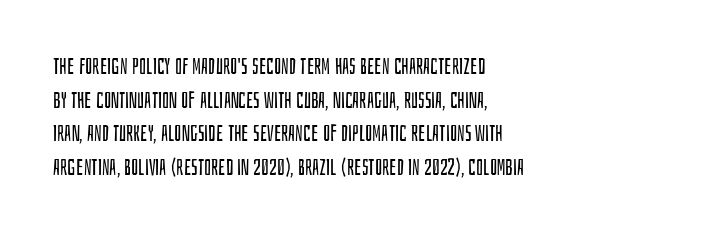
Q: Is the text bold? A: No.
Q: Is the text italic (slanted)? A: No, it is upright.
Q: Is the text underlined? A: No.
Q: How is the paragraph aligned? A: Left-aligned.
Q: Is the spacing between letters normal or unusually wide? A: Normal.
Q: Is the spacing between lines tight, normal or loose? A: Normal.
